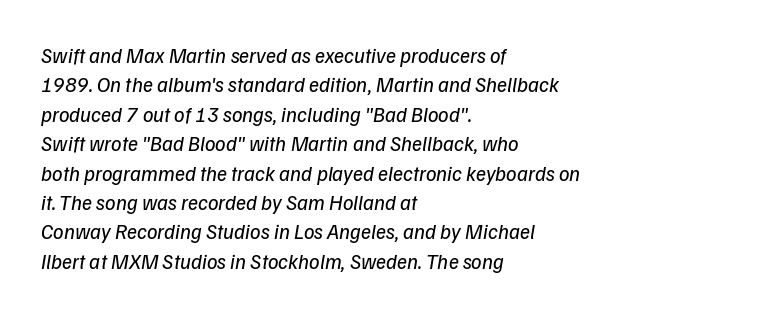
The image shows 21 px text type; set left-aligned, normal line spacing (1.4x), normal letter spacing, not underlined.
